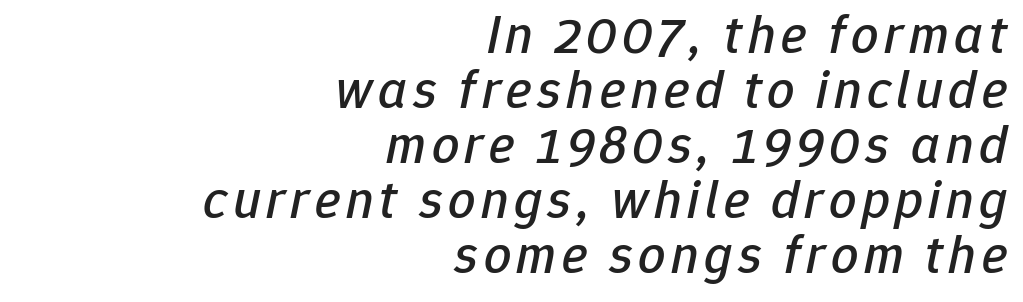
The image shows 54 px text type, italic (leaning right); set right-aligned, tight line spacing (1.02x), not underlined; low stroke contrast and a medium x-height.
